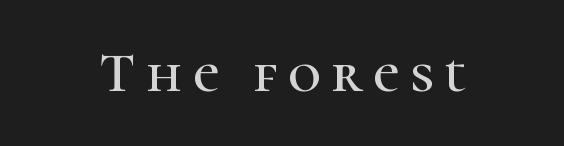
The image shows 57 px serif type, upright; set not underlined; high stroke contrast and a medium x-height.
